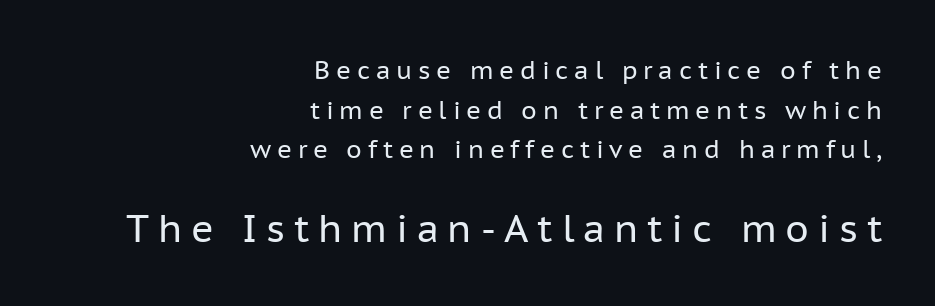
{"serif": "no", "italic": "no", "bold": "no", "weight": "regular", "width": "normal", "stroke_contrast": "low", "x_height": "medium", "monospaced": "no", "underline": "no", "align": "right", "line_spacing": "normal", "line_spacing_ratio": 1.59, "letter_spacing": "wide", "letter_spacing_em": 0.23, "larger_block": "second", "size_ratio": 1.52, "glyph_px": 38}
